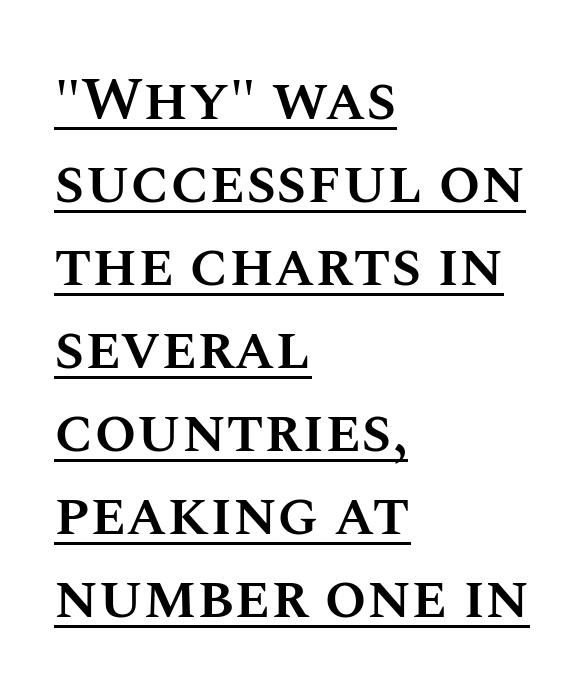
Alignment: flush left. Does the leading feel generous? No, just average. Italic? Not at all — the glyphs are vertical. This is moderately heavy type, rendered in semibold.
